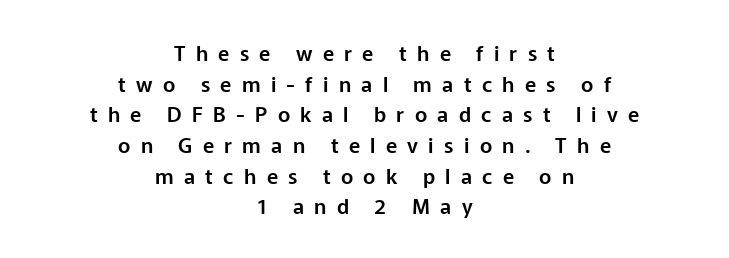
Q: Is the text italic (slanted)? A: No, it is upright.
Q: Is the text underlined? A: No.
Q: How is the paragraph aligned? A: Centered.
Q: Is the spacing between letters normal or unusually wide? A: Unusually wide.
Q: Is the spacing between lines tight, normal or loose? A: Normal.
